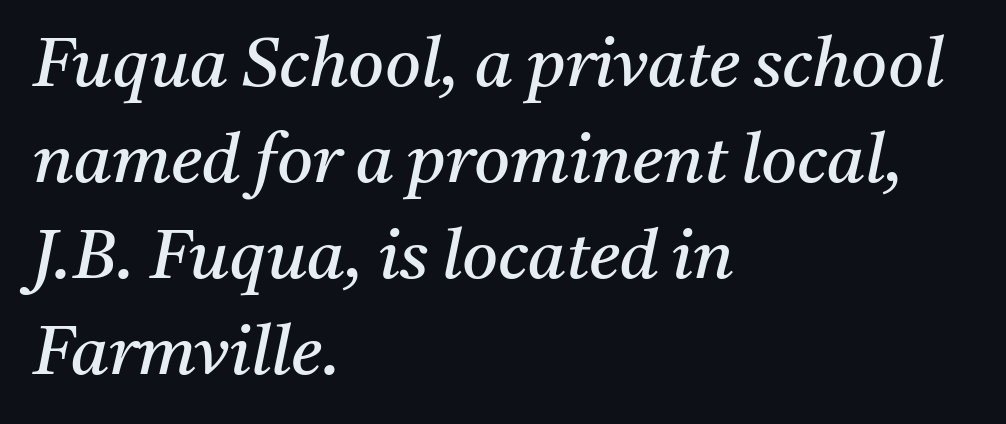
The image shows 69 px regular-weight serif type, italic (leaning right); set left-aligned, normal line spacing (1.39x), normal letter spacing, not underlined; medium stroke contrast and a medium x-height.
